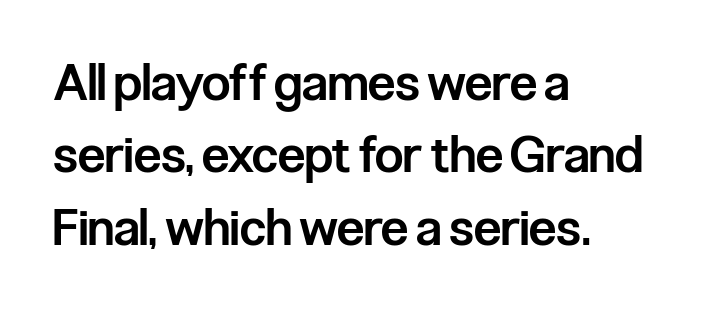
The image shows 50 px semibold, condensed sans-serif type, upright; set left-aligned, normal line spacing (1.45x), normal letter spacing, not underlined; low stroke contrast and a medium x-height.
